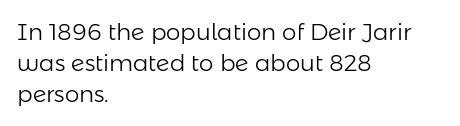
Posture: upright roman. The ragged edge is on the right, which tells us the setting is flush left. Reading down the column, the eye jumps a familiar distance to each next line. The specimen omits any rule beneath the text block's lines. The face looks like a standard text weight, possibly lighter.
